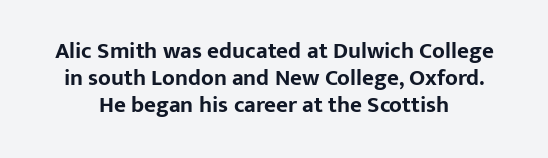
Does extra space separate the letters? No, they use regular spacing. Unlike italic type, these characters show no tilt at all. Is the type bold? Yes — the strokes are clearly thick and heavy. The words here are not underlined.
